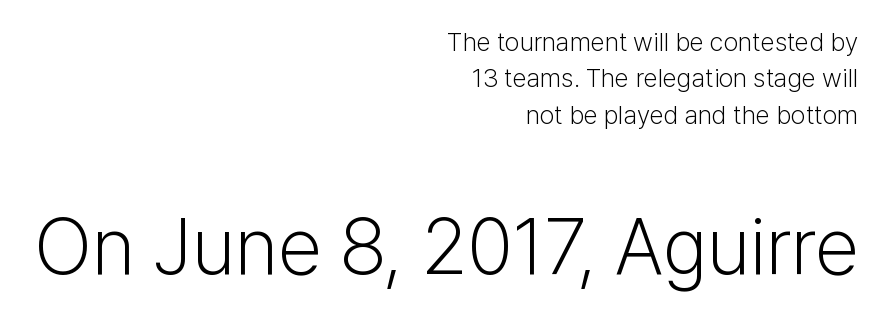
Does the lettering tilt? It doesn't — this is upright. The rag falls on the left side of this text block. Quick note: underline off. Each word holds together tightly as a unit, with standard inter-letter gaps.
